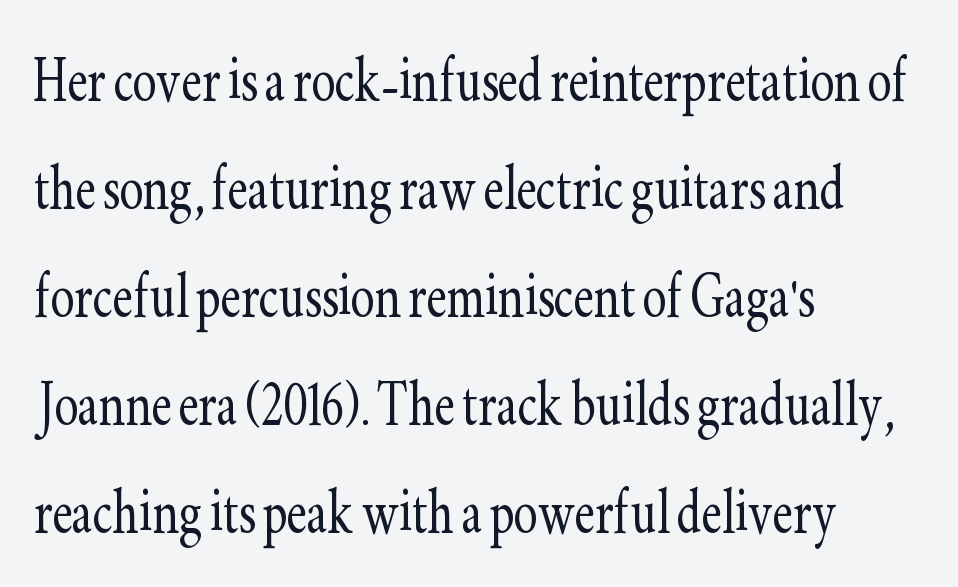
The image shows 72 px light, condensed serif type, upright; set left-aligned, normal line spacing (1.5x), normal letter spacing, not underlined; low stroke contrast and a small x-height.
